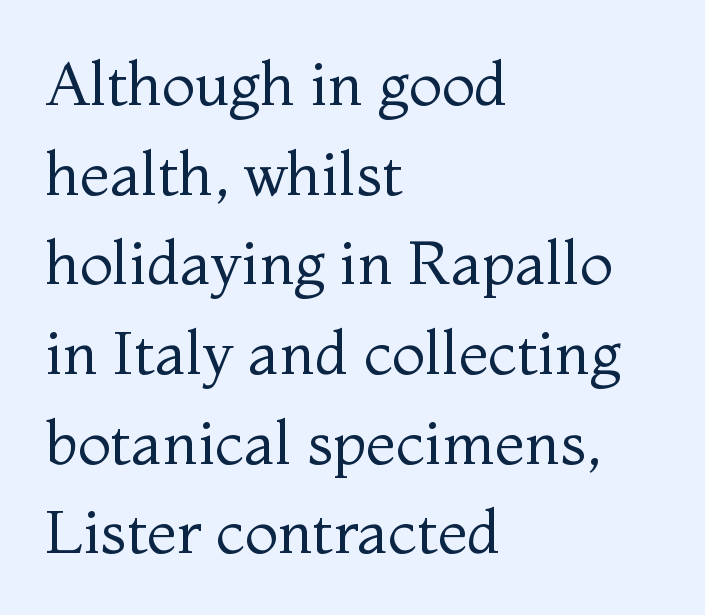
The image shows 61 px regular-weight serif type, upright; set left-aligned, normal line spacing (1.47x), normal letter spacing, not underlined; medium stroke contrast and a medium x-height.
